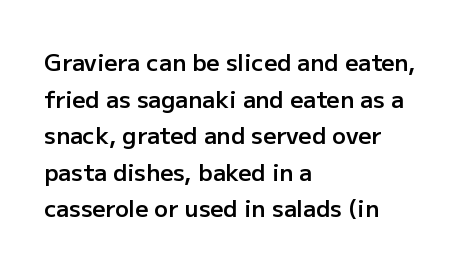
The type is set solid horizontally, with unmodified tracking. Visually the block forms a straight wall on the left and a jagged coastline on the right. Does the lettering tilt? It doesn't — this is upright. Baseline-to-baseline distance is the conventional proportion of letter height. Anything drawn beneath the words? Only blank space.
